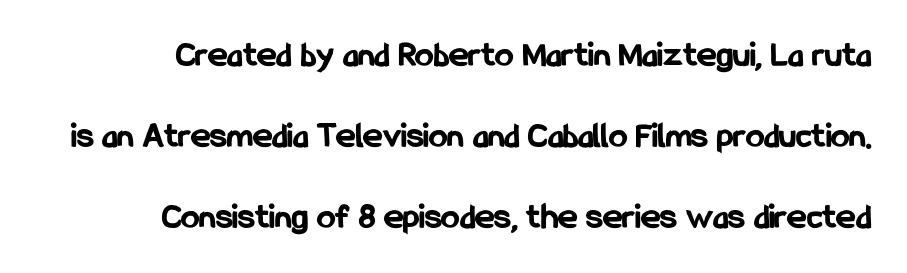
Q: Is the text bold? A: Yes.
Q: Is the text italic (slanted)? A: No, it is upright.
Q: Is the typeface a serif or a sans-serif typeface? A: Sans-serif.
Q: Is the text underlined? A: No.
Q: How is the paragraph aligned? A: Right-aligned.
Q: Is the spacing between letters normal or unusually wide? A: Normal.
Q: Is the spacing between lines tight, normal or loose? A: Loose.
Q: Width (condensed, normal, or wide)? A: Condensed.
Q: Stroke contrast? A: Low.
Q: x-height? A: Medium.
Q: Monospaced? A: No.
